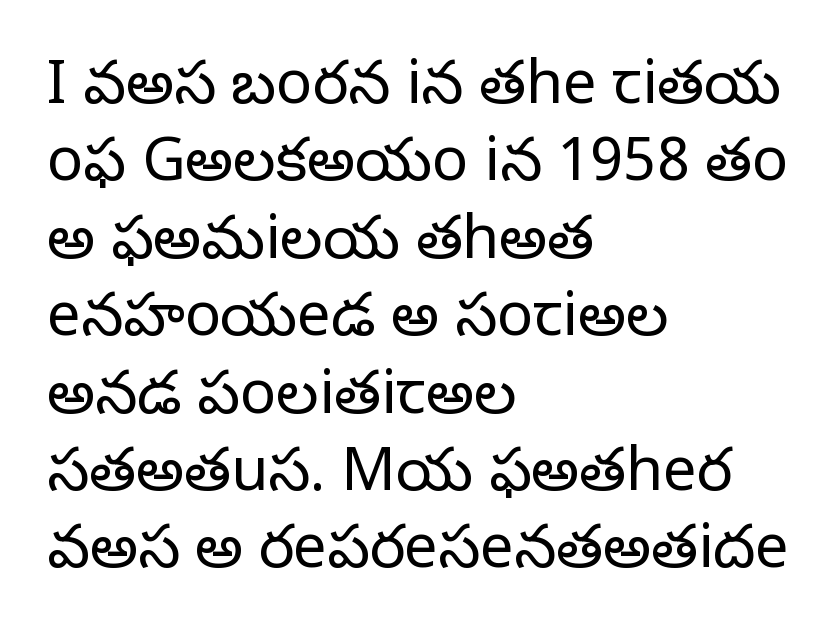
The image shows 60 px regular-weight serif type, upright; set left-aligned, normal line spacing (1.29x), normal letter spacing, not underlined; low stroke contrast and a large x-height.
